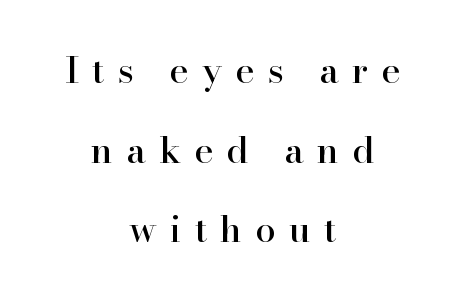
Q: Is the text italic (slanted)? A: No, it is upright.
Q: Is the typeface a serif or a sans-serif typeface? A: Serif.
Q: Is the text underlined? A: No.
Q: How is the paragraph aligned? A: Centered.
Q: Is the spacing between letters normal or unusually wide? A: Unusually wide.
Q: Is the spacing between lines tight, normal or loose? A: Loose.
Q: Width (condensed, normal, or wide)? A: Normal.
Q: Stroke contrast? A: High.
Q: x-height? A: Small.
Q: Monospaced? A: No.
